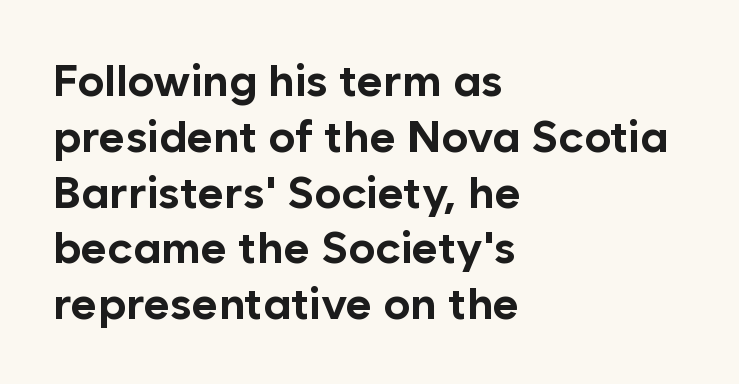
Q: Is the text bold? A: Yes.
Q: Is the text italic (slanted)? A: No, it is upright.
Q: Is the typeface a serif or a sans-serif typeface? A: Sans-serif.
Q: Is the text underlined? A: No.
Q: How is the paragraph aligned? A: Left-aligned.
Q: Is the spacing between letters normal or unusually wide? A: Normal.
Q: Width (condensed, normal, or wide)? A: Normal.
Q: Stroke contrast? A: Low.
Q: x-height? A: Medium.
Q: Monospaced? A: No.
